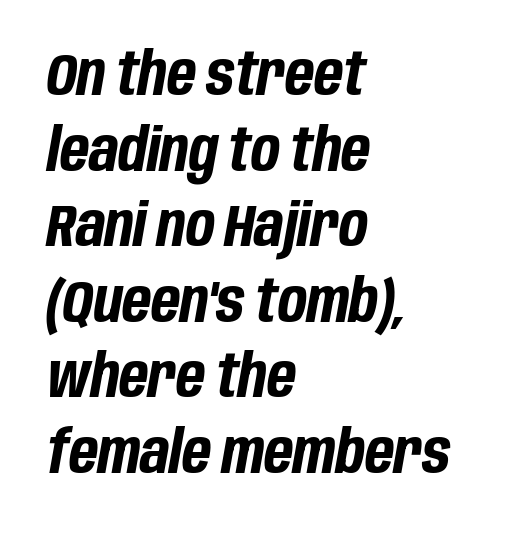
Q: Is the text bold? A: Yes.
Q: Is the text italic (slanted)? A: Yes, it leans right by about 10 degrees.
Q: Is the text underlined? A: No.
Q: How is the paragraph aligned? A: Left-aligned.
Q: Is the spacing between letters normal or unusually wide? A: Normal.
Q: Is the spacing between lines tight, normal or loose? A: Normal.
Q: Width (condensed, normal, or wide)? A: Condensed.
Q: Stroke contrast? A: Low.
Q: x-height? A: Large.
Q: Monospaced? A: No.
